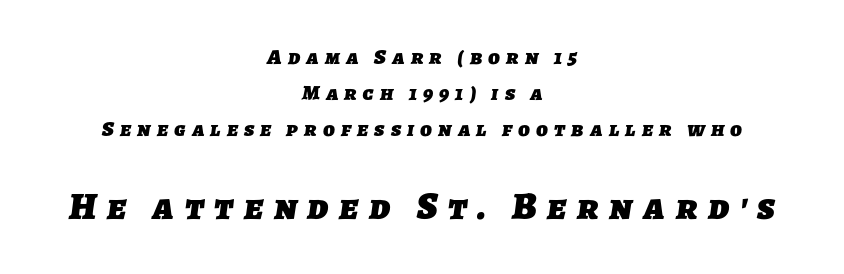
These lines are rendered in a variable-pitch font. The typesetter chose a symmetrical, centered arrangement here. The line texture is sparse and dotted thanks to wide tracking. Between these two stacked blocks, the lower one wins on size. Whoever set this chose a conventional vertical rhythm.
